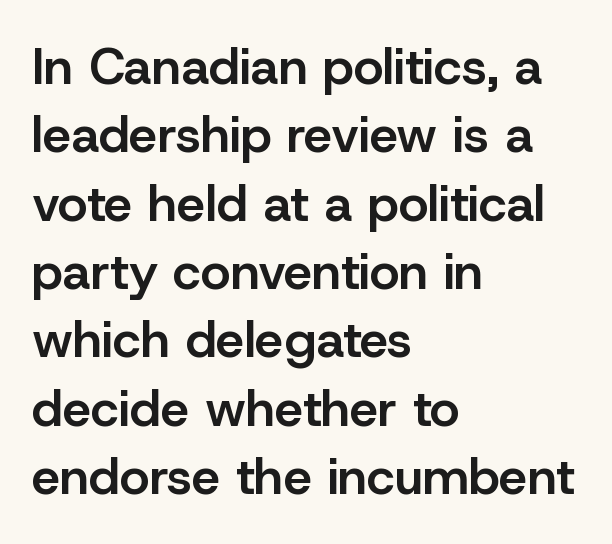
Q: Is the text bold? A: Semi-bold.
Q: Is the text italic (slanted)? A: No, it is upright.
Q: Is the typeface a serif or a sans-serif typeface? A: Sans-serif.
Q: Is the text underlined? A: No.
Q: How is the paragraph aligned? A: Left-aligned.
Q: Is the spacing between letters normal or unusually wide? A: Normal.
Q: Is the spacing between lines tight, normal or loose? A: Normal.
Q: Width (condensed, normal, or wide)? A: Normal.
Q: Stroke contrast? A: Low.
Q: x-height? A: Medium.
Q: Monospaced? A: No.
